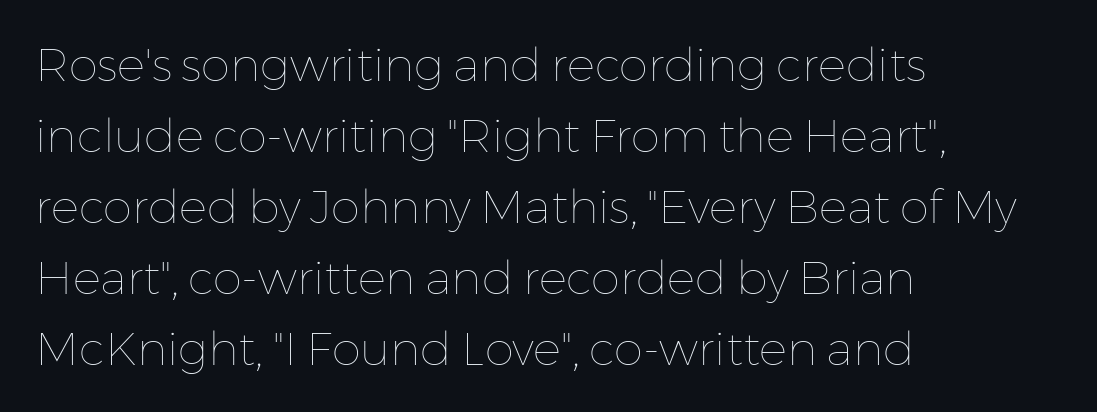
Q: Is the text bold? A: No.
Q: Is the text italic (slanted)? A: No, it is upright.
Q: Is the text underlined? A: No.
Q: How is the paragraph aligned? A: Left-aligned.
Q: Is the spacing between letters normal or unusually wide? A: Normal.
Q: Is the spacing between lines tight, normal or loose? A: Normal.
Q: Width (condensed, normal, or wide)? A: Normal.
Q: Stroke contrast? A: Low.
Q: x-height? A: Medium.
Q: Monospaced? A: No.
